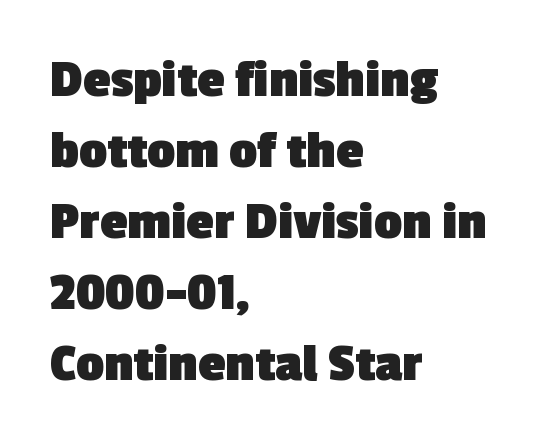
Caption: standard tracking, unaltered. Typeset ragged right — the left edge is the straight one. Quick note: underline off. The rendering uses natural spacing where letterforms have individual widths.
